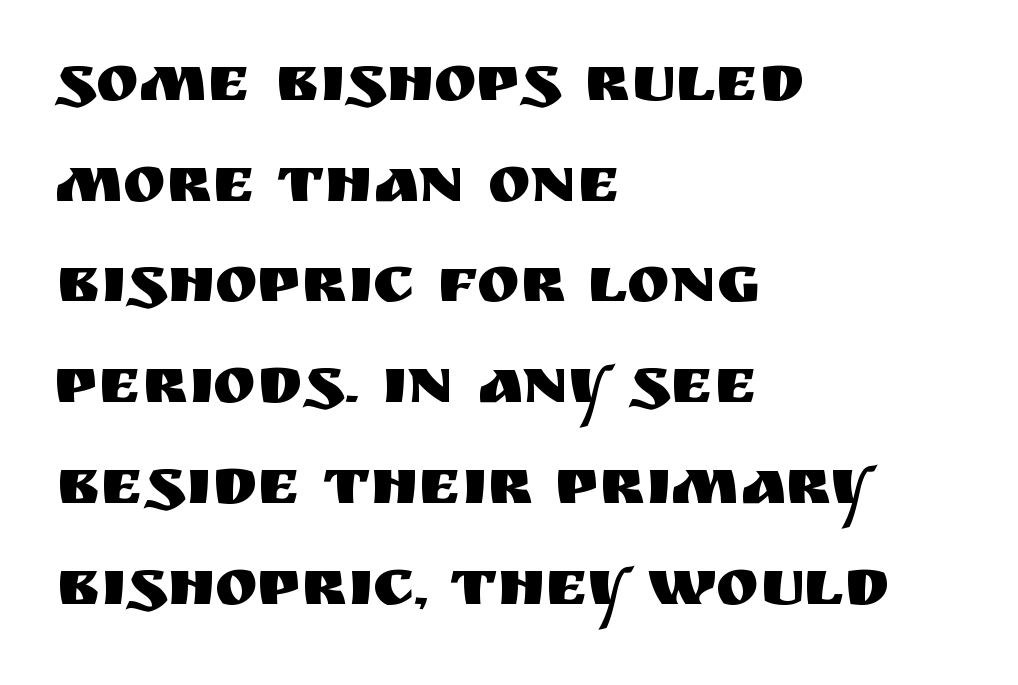
Typographically, this falls in the sans-serif category. The foot of each line stays bare and open. Evenly set lines give the paragraph a standard silhouette. Letter spacing: default. When letters stand straight like this, we call the style roman or upright.
